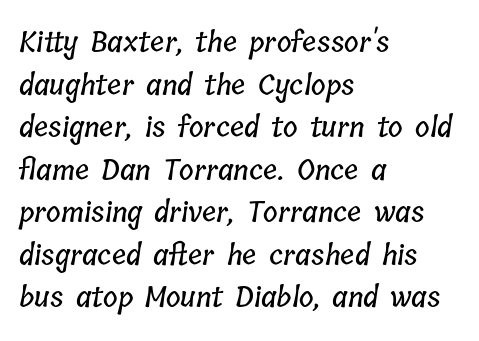
{"width": "condensed", "stroke_contrast": "low", "x_height": "medium", "monospaced": "no", "underline": "no", "align": "left", "line_spacing": "normal", "line_spacing_ratio": 1.52, "letter_spacing": "normal", "letter_spacing_em": 0.0, "glyph_px": 28}
